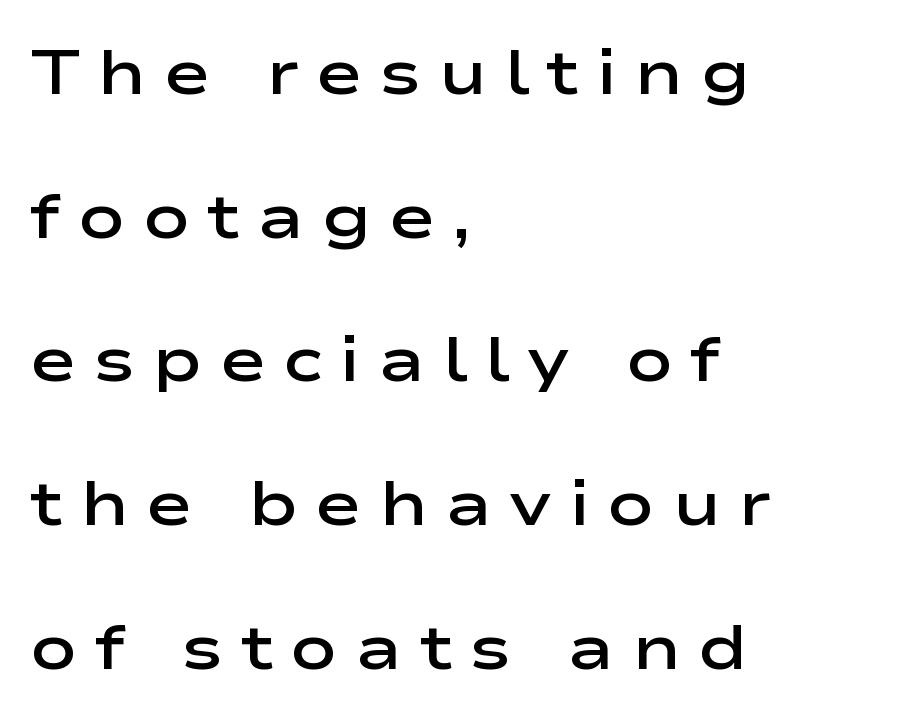
Q: Is the text bold? A: Semi-bold.
Q: Is the text italic (slanted)? A: No, it is upright.
Q: Is the typeface a serif or a sans-serif typeface? A: Sans-serif.
Q: Is the text underlined? A: No.
Q: How is the paragraph aligned? A: Left-aligned.
Q: Is the spacing between letters normal or unusually wide? A: Unusually wide.
Q: Is the spacing between lines tight, normal or loose? A: Loose.
Q: Width (condensed, normal, or wide)? A: Wide.
Q: Stroke contrast? A: Low.
Q: x-height? A: Medium.
Q: Monospaced? A: No.
